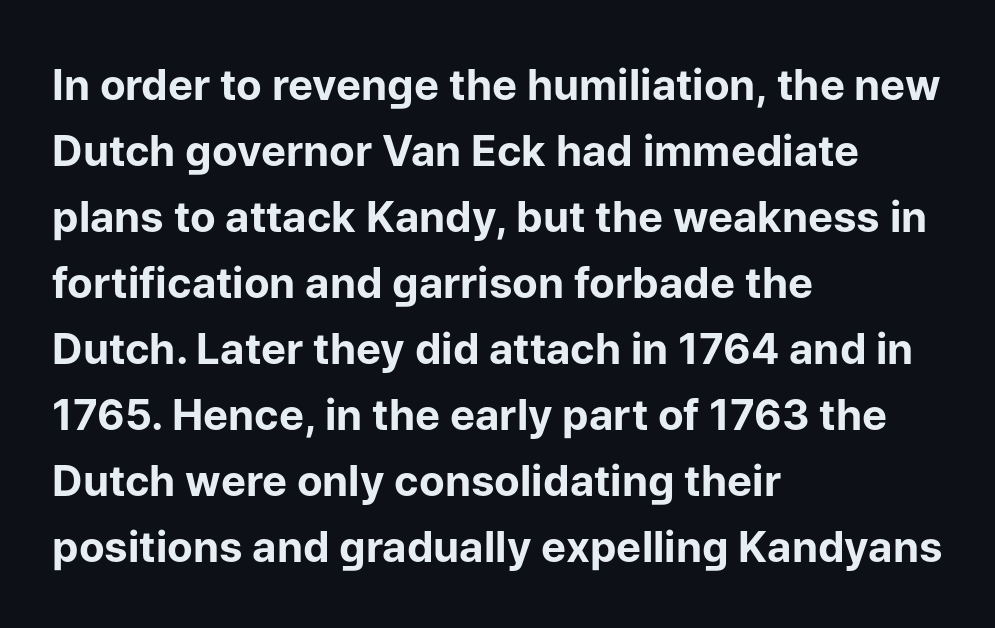
Q: Is the text bold? A: Yes.
Q: Is the text italic (slanted)? A: No, it is upright.
Q: Is the typeface a serif or a sans-serif typeface? A: Sans-serif.
Q: Is the text underlined? A: No.
Q: How is the paragraph aligned? A: Left-aligned.
Q: Is the spacing between letters normal or unusually wide? A: Normal.
Q: Is the spacing between lines tight, normal or loose? A: Normal.
Q: Width (condensed, normal, or wide)? A: Normal.
Q: Stroke contrast? A: Low.
Q: x-height? A: Medium.
Q: Monospaced? A: No.
